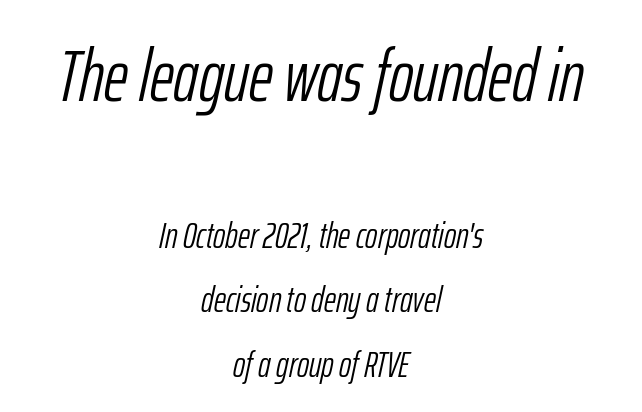
The image shows 74 px light, condensed type, italic (leaning right); set centered, line spacing 1.75x, normal letter spacing, not underlined; the first (top) block is 2.0x larger; low stroke contrast and a medium x-height.
